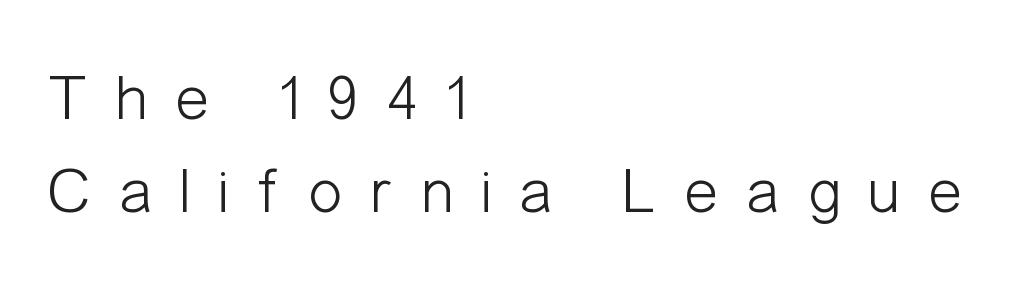
{"serif": "no", "italic": "no", "bold": "no", "weight": "light", "width": "condensed", "stroke_contrast": "low", "x_height": "medium", "monospaced": "no", "underline": "no", "align": "left", "line_spacing": "normal", "line_spacing_ratio": 1.43, "letter_spacing": "wide", "letter_spacing_em": 0.42, "glyph_px": 65}
